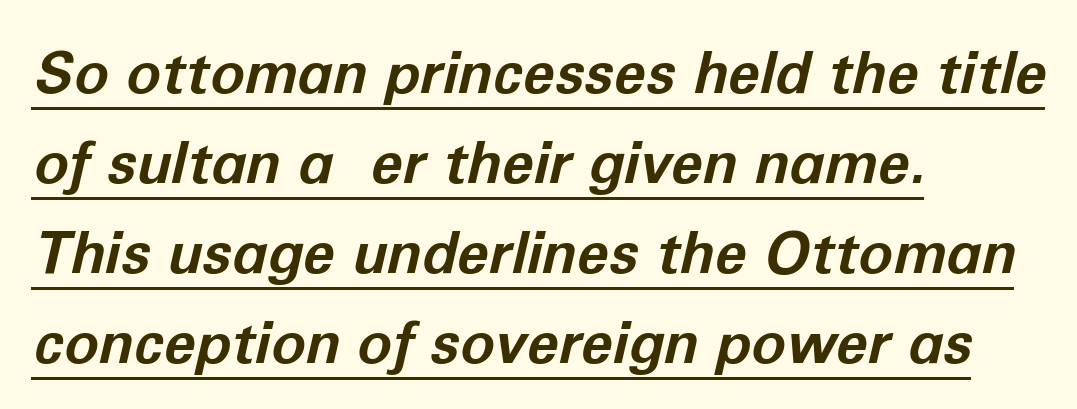
Do the characters align in a grid? No, the font is proportional. Emphasis is given by a line drawn under the lettering. Rows of type keep a routine distance in the vertical direction. Here the glyphs are tracked normally, forming tight word shapes. Slanted lettering throughout. Strong, thick strokes mark this as bold type.
